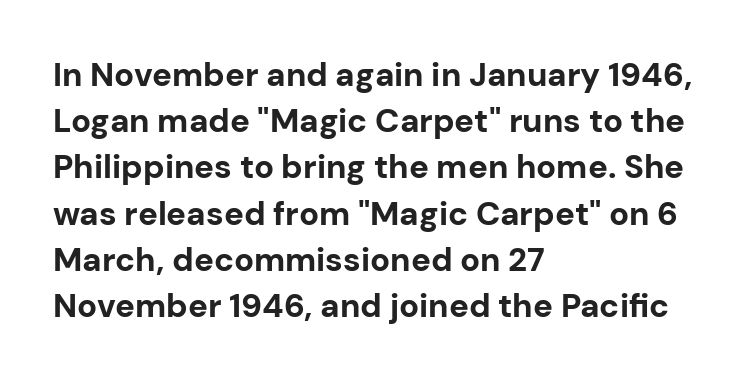
The typography opts for an upright posture over an oblique one. You can tell from the bare stems that sans-serif type was used. The glyphs are unaccompanied by any horizontal stroke below them. The rows are spaced the way most documents space them.
